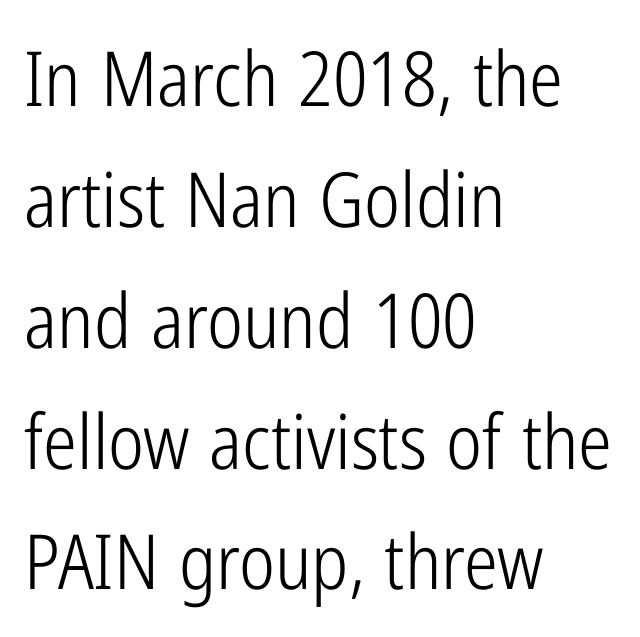
Default kerning and tracking; the words read as compact shapes. Unlike italic type, these characters show no tilt at all. The font sits on the lighter half of the weight spectrum, regular included. Is this a fixed-width face? No — the glyphs have proportional, varying widths. The rendering shows plain stroke endings on the letterforms — a sans-serif design. Interline gaps are of average width in this sample.
